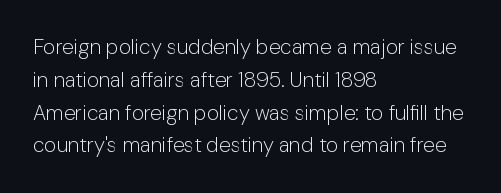
The image shows 21 px text type, upright; set left-aligned, normal line spacing (1.56x), normal letter spacing, not underlined.
